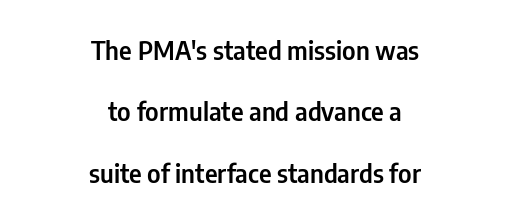
{"italic": "no", "underline": "no", "align": "center", "line_spacing": "loose", "line_spacing_ratio": 2.46, "letter_spacing": "normal", "letter_spacing_em": 0.0, "glyph_px": 25}
